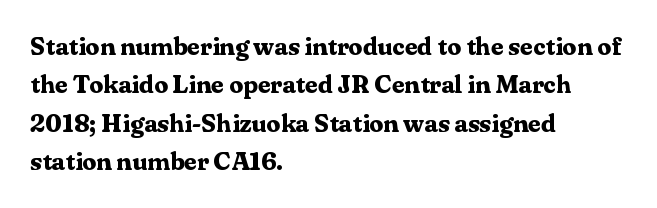
{"italic": "no", "bold": "yes", "underline": "no", "align": "left", "line_spacing": "normal", "line_spacing_ratio": 1.54, "letter_spacing": "normal", "letter_spacing_em": 0.0, "glyph_px": 25}
